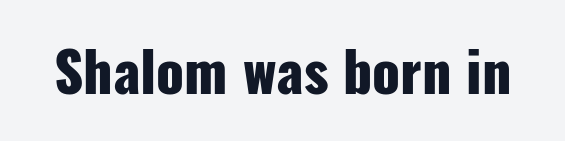
Do the characters align in a grid? No, the font is proportional. Caption: bold face, heavy strokes. The designer went with a sans here, leaving each stem footless. Every character sits straight up, as roman type does.
